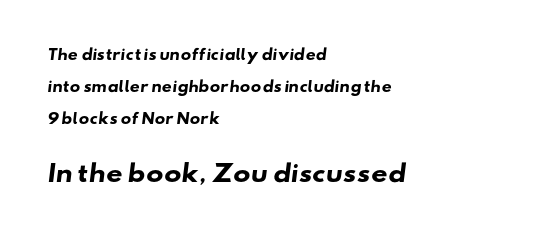
{"bold": "yes", "underline": "no", "align": "left", "line_spacing": "loose", "line_spacing_ratio": 2.27, "letter_spacing": "normal", "letter_spacing_em": 0.0, "larger_block": "second", "size_ratio": 1.64, "glyph_px": 23}
